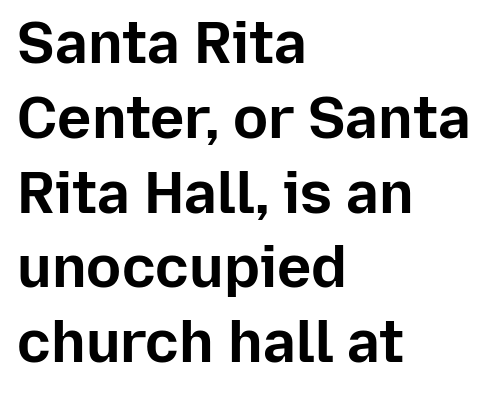
Q: Is the text bold? A: Yes.
Q: Is the text italic (slanted)? A: No, it is upright.
Q: Is the typeface a serif or a sans-serif typeface? A: Sans-serif.
Q: Is the text underlined? A: No.
Q: How is the paragraph aligned? A: Left-aligned.
Q: Is the spacing between letters normal or unusually wide? A: Normal.
Q: Is the spacing between lines tight, normal or loose? A: Normal.
Q: Width (condensed, normal, or wide)? A: Normal.
Q: Stroke contrast? A: Low.
Q: x-height? A: Medium.
Q: Monospaced? A: No.
